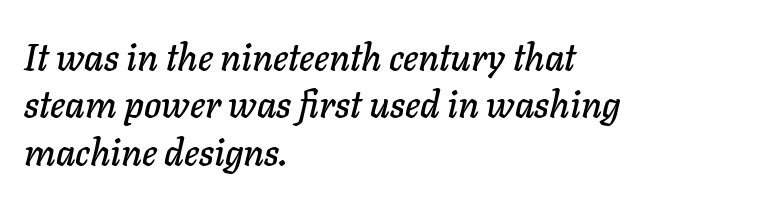
The image shows 37 px text type, italic (leaning right); set left-aligned, normal line spacing (1.28x), normal letter spacing, not underlined; low stroke contrast and a medium x-height.
